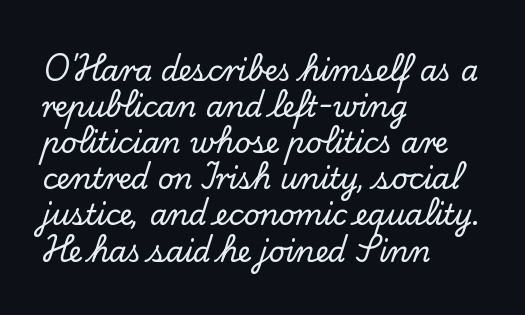
The image shows 28 px serif type; set left-aligned, normal line spacing (1.29x), normal letter spacing, not underlined; low stroke contrast and a small x-height.
